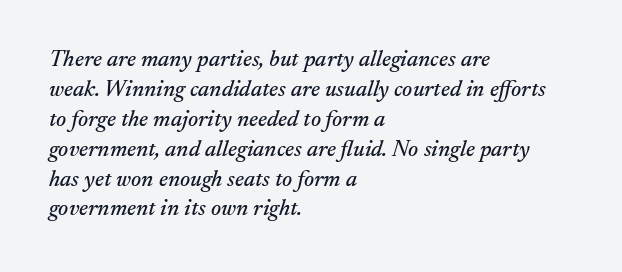
{"italic": "yes", "lean": "right", "slant_degrees": 17, "underline": "no", "align": "left", "line_spacing": "normal", "line_spacing_ratio": 1.3, "letter_spacing": "normal", "letter_spacing_em": 0.0, "glyph_px": 23}
